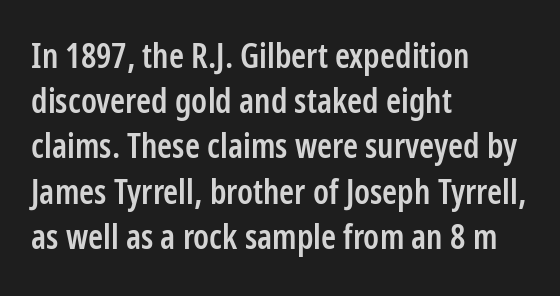
{"serif": "no", "italic": "no", "bold": "semi", "weight": "semibold", "width": "condensed", "stroke_contrast": "low", "x_height": "medium", "monospaced": "no", "underline": "no", "align": "left", "line_spacing": "normal", "line_spacing_ratio": 1.33, "letter_spacing": "normal", "letter_spacing_em": 0.0, "glyph_px": 34}
